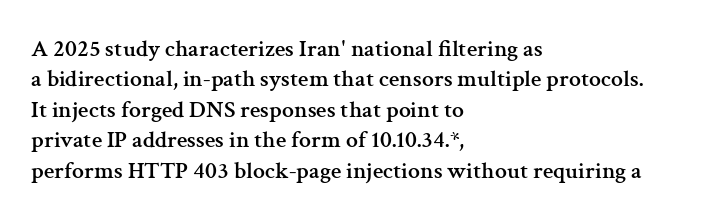
{"italic": "no", "underline": "no", "align": "left", "line_spacing": "normal", "line_spacing_ratio": 1.27, "letter_spacing": "normal", "letter_spacing_em": 0.0, "glyph_px": 24}
